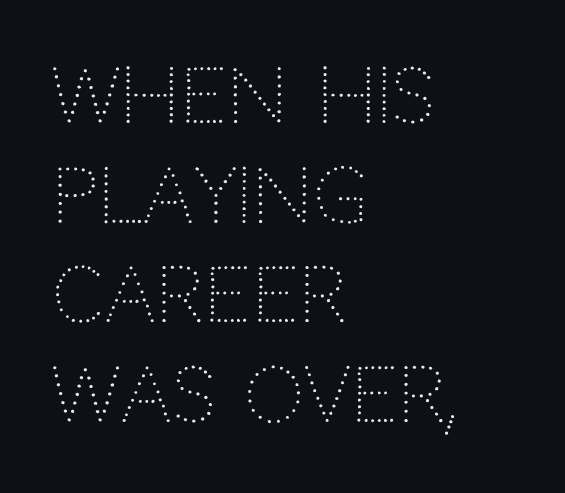
{"serif": "no", "italic": "no", "bold": "no", "weight": "light", "width": "normal", "stroke_contrast": "low", "x_height": "large", "monospaced": "no", "underline": "no", "align": "left", "line_spacing": "normal", "line_spacing_ratio": 1.33, "letter_spacing": "normal", "letter_spacing_em": 0.0, "glyph_px": 75}
